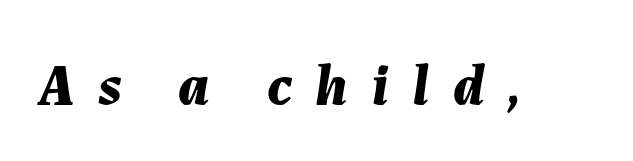
Q: Is the text bold? A: Yes.
Q: Is the text italic (slanted)? A: Yes, it leans right by about 7 degrees.
Q: Is the text underlined? A: No.
Q: Is the spacing between letters normal or unusually wide? A: Unusually wide.
Q: Width (condensed, normal, or wide)? A: Normal.
Q: Stroke contrast? A: Medium.
Q: x-height? A: Medium.
Q: Monospaced? A: No.
